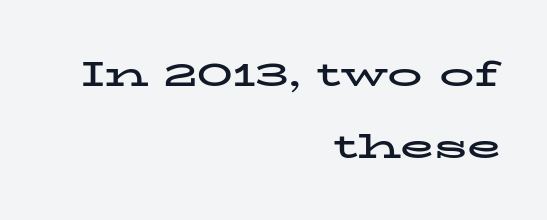
You can tell it's not italic because the verticals are truly vertical. The rendering uses a large line-height, opening up the rows. Right-aligned paragraph, ragged on the left. The horizontal fit of the characters is conventional and even.
